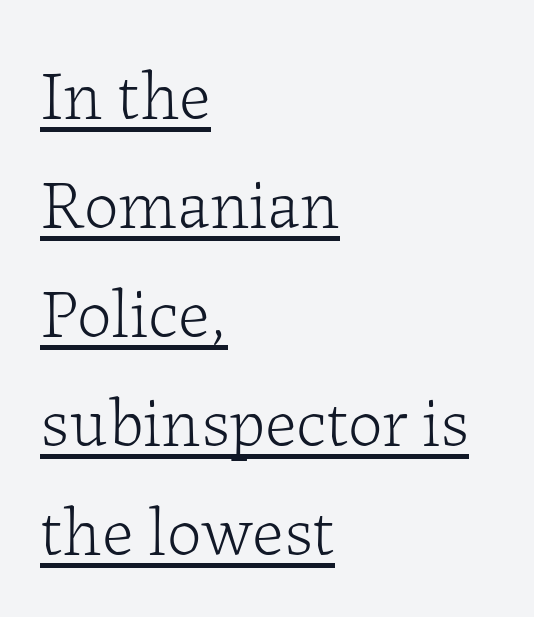
The letters advance in unequal steps, a hallmark of proportional type. A student would call this left alignment; a typographer would say flush left, rag right. A normal amount of white space separates one row of letters from the next. Stem width sits at or under what a default text font uses.
